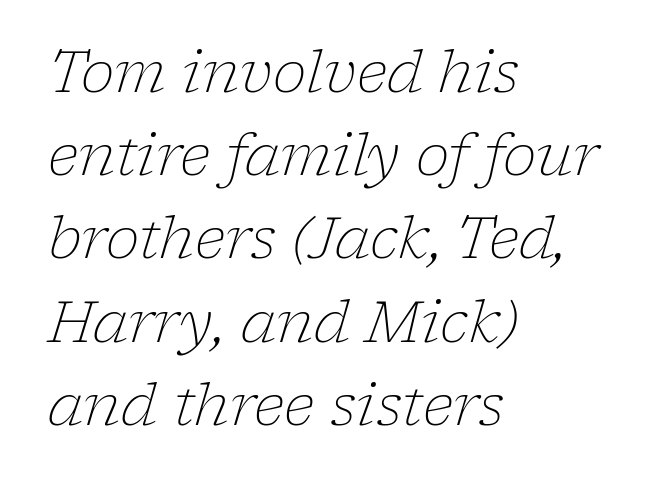
{"serif": "yes", "italic": "yes", "lean": "right", "slant_degrees": 17, "bold": "no", "weight": "light", "width": "normal", "stroke_contrast": "low", "x_height": "medium", "monospaced": "no", "underline": "no", "align": "left", "line_spacing": "normal", "line_spacing_ratio": 1.46, "letter_spacing": "normal", "letter_spacing_em": 0.0, "glyph_px": 57}
